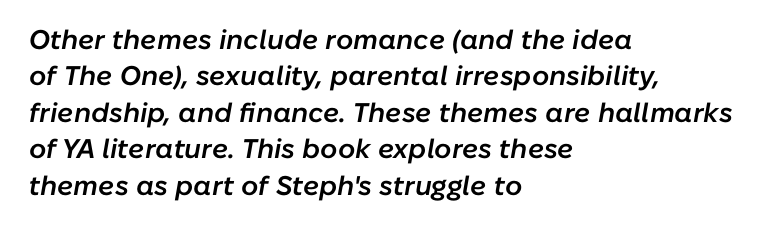
{"italic": "yes", "lean": "right", "slant_degrees": 10, "bold": "semi", "underline": "no", "align": "left", "line_spacing": "normal", "line_spacing_ratio": 1.35, "letter_spacing": "normal", "letter_spacing_em": 0.0, "glyph_px": 27}
